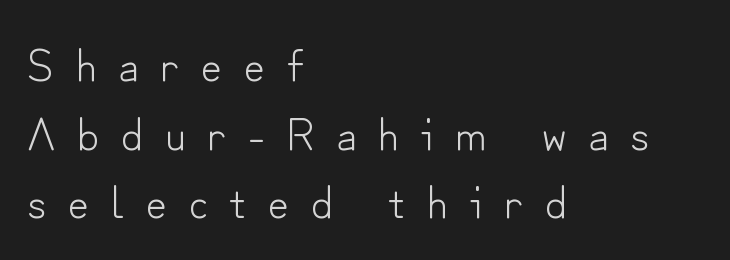
{"serif": "no", "italic": "no", "bold": "no", "weight": "light", "width": "normal", "stroke_contrast": "low", "x_height": "small", "monospaced": "no", "underline": "no", "align": "left", "line_spacing": "normal", "line_spacing_ratio": 1.49, "letter_spacing": "wide", "letter_spacing_em": 0.47, "glyph_px": 46}
